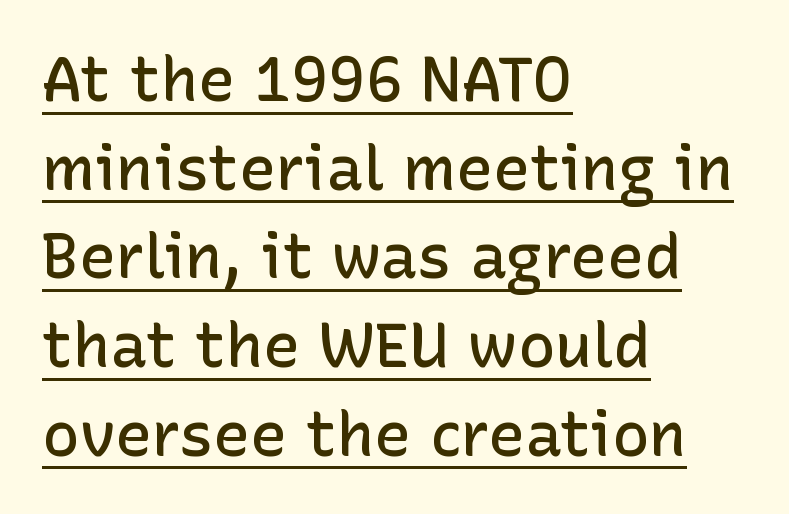
{"serif": "no", "italic": "no", "bold": "semi", "weight": "semibold", "width": "normal", "stroke_contrast": "low", "x_height": "medium", "monospaced": "no", "underline": "yes", "align": "left", "line_spacing": "normal", "line_spacing_ratio": 1.43, "letter_spacing": "normal", "letter_spacing_em": 0.0, "glyph_px": 62}
